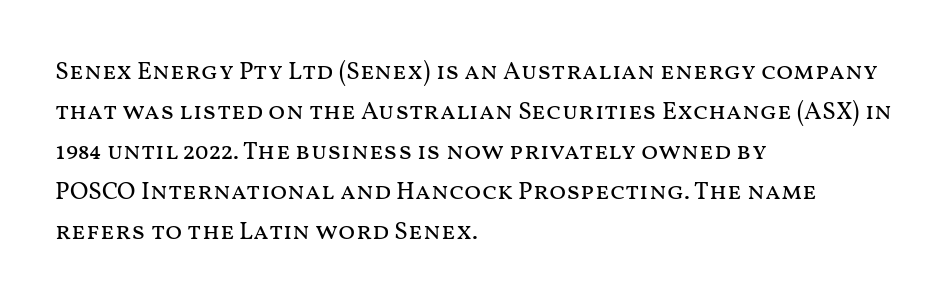
The image shows 25 px text type, upright; set left-aligned, normal line spacing (1.6x), normal letter spacing, not underlined.
